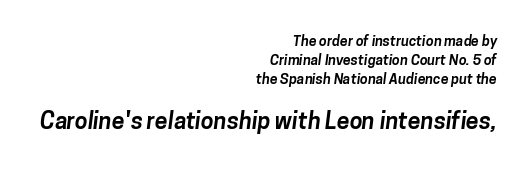
Q: Is the text bold? A: Yes.
Q: Is the text underlined? A: No.
Q: How is the paragraph aligned? A: Right-aligned.
Q: Is the spacing between letters normal or unusually wide? A: Normal.
Q: Is the spacing between lines tight, normal or loose? A: Normal.
Q: Which block of text is set in a larger size, the first (top) or the second (bottom)? A: The second (bottom) one.
